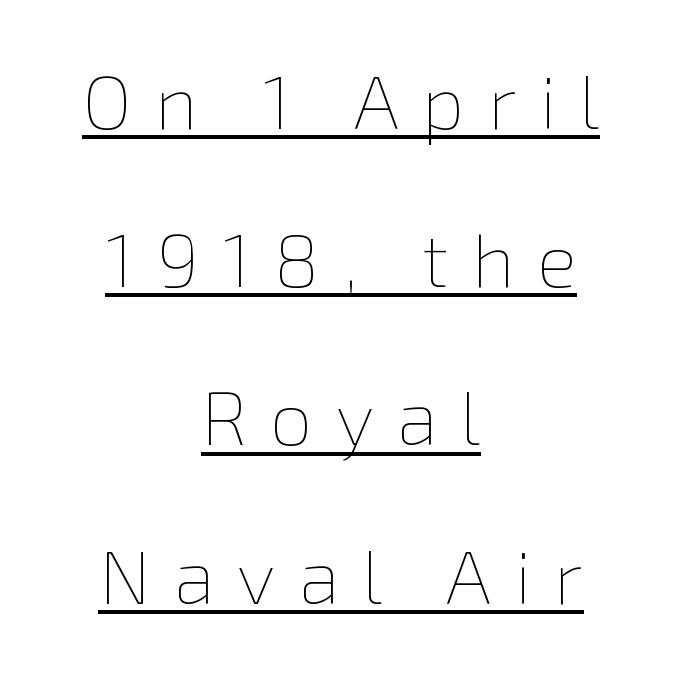
The image shows 75 px thin type, upright; set centered, loose line spacing (2.11x), unusually wide letter spacing (+0.31 em), underlined; low stroke contrast and a medium x-height.
